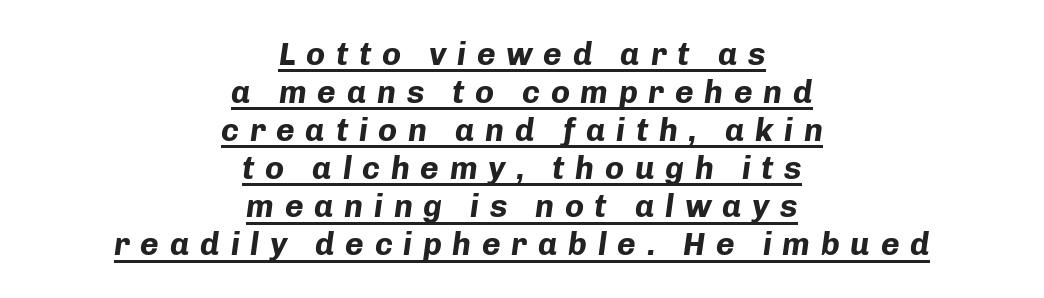
Q: Is the text bold? A: Yes.
Q: Is the text italic (slanted)? A: Yes, it leans right by about 8 degrees.
Q: Is the text underlined? A: Yes.
Q: How is the paragraph aligned? A: Centered.
Q: Is the spacing between letters normal or unusually wide? A: Unusually wide.
Q: Width (condensed, normal, or wide)? A: Normal.
Q: Stroke contrast? A: Low.
Q: x-height? A: Medium.
Q: Monospaced? A: No.
